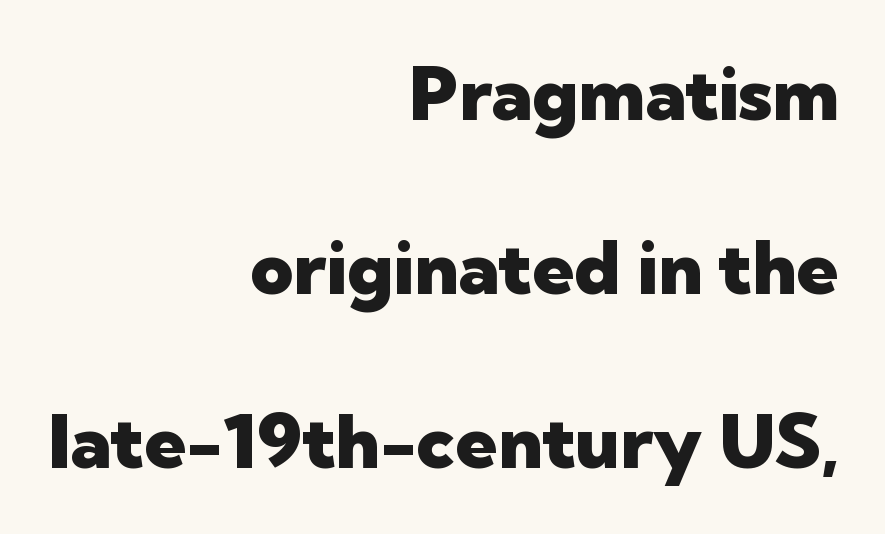
{"serif": "no", "italic": "no", "bold": "yes", "weight": "heavy", "width": "normal", "stroke_contrast": "low", "x_height": "medium", "monospaced": "no", "underline": "no", "align": "right", "line_spacing": "loose", "line_spacing_ratio": 2.32, "letter_spacing": "normal", "letter_spacing_em": 0.0, "glyph_px": 75}
